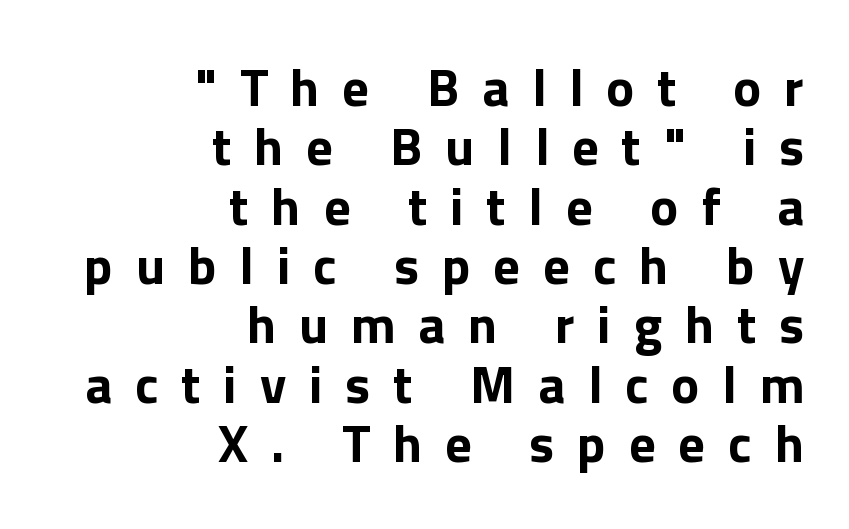
Character widths vary here, with narrow letters taking less room than wide ones. The strip under each line holds only bare page. Note: no serifs on the glyphs. Observe the wide spacing: letters keep a clear distance from each other. It's the straight-up-and-down kind of type. I'd describe the lettering as bold — thick and assertive.
